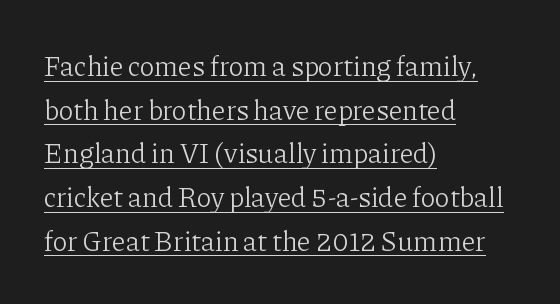
{"serif": "yes", "italic": "no", "bold": "no", "weight": "light", "width": "normal", "stroke_contrast": "low", "x_height": "medium", "monospaced": "no", "underline": "yes", "align": "left", "line_spacing": "normal", "line_spacing_ratio": 1.56, "letter_spacing": "normal", "letter_spacing_em": 0.0, "glyph_px": 28}
